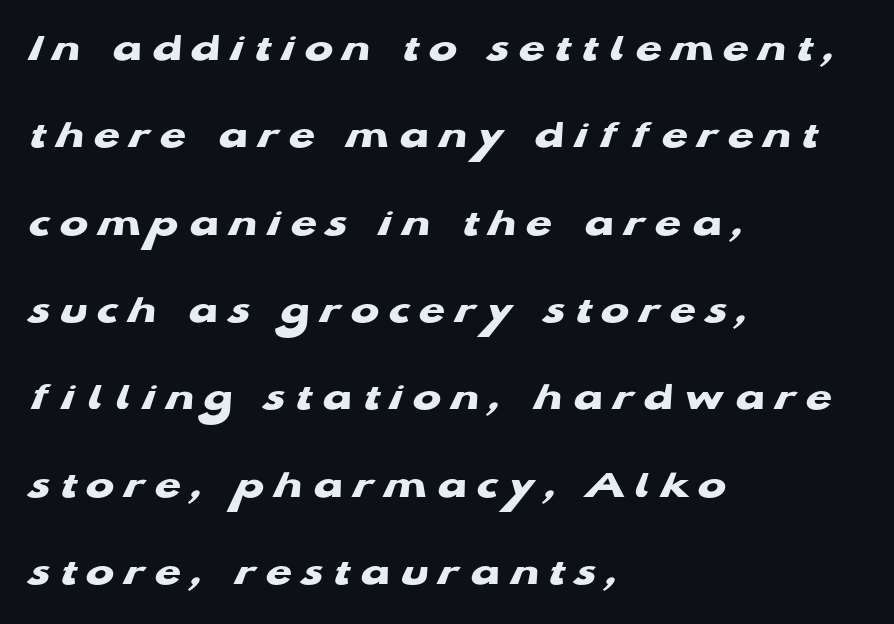
{"serif": "no", "bold": "yes", "weight": "heavy", "width": "wide", "stroke_contrast": "low", "x_height": "medium", "monospaced": "no", "underline": "no", "align": "left", "line_spacing": "loose", "line_spacing_ratio": 2.08, "letter_spacing": "wide", "letter_spacing_em": 0.24, "glyph_px": 42}
